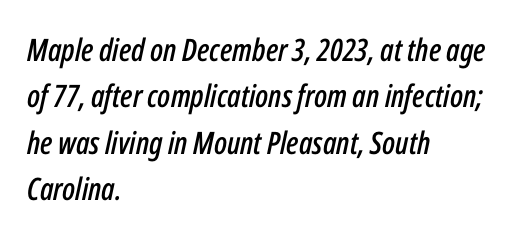
Q: Is the text italic (slanted)? A: Yes, it leans right by about 12 degrees.
Q: Is the text underlined? A: No.
Q: How is the paragraph aligned? A: Left-aligned.
Q: Is the spacing between letters normal or unusually wide? A: Normal.
Q: Is the spacing between lines tight, normal or loose? A: Normal.
Q: Width (condensed, normal, or wide)? A: Condensed.
Q: Stroke contrast? A: Low.
Q: x-height? A: Medium.
Q: Monospaced? A: No.
